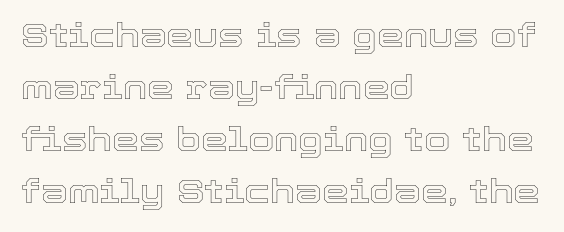
Q: Is the text italic (slanted)? A: No, it is upright.
Q: Is the text underlined? A: No.
Q: How is the paragraph aligned? A: Left-aligned.
Q: Is the spacing between letters normal or unusually wide? A: Normal.
Q: Is the spacing between lines tight, normal or loose? A: Normal.
Q: Width (condensed, normal, or wide)? A: Normal.
Q: x-height? A: Medium.
Q: Monospaced? A: No.
